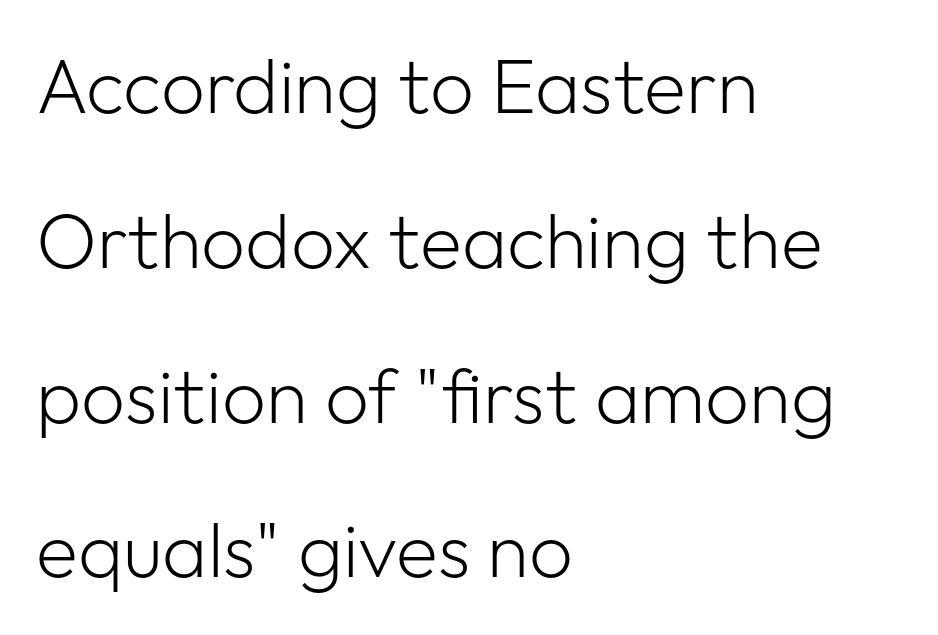
The image shows 77 px light sans-serif type, upright; set left-aligned, loose line spacing (2.01x), normal letter spacing, not underlined; low stroke contrast and a medium x-height.
